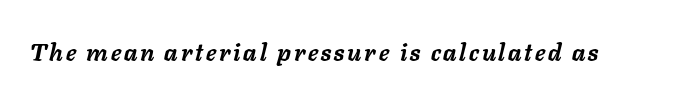
The sample has been set heavy, in full bold. The words here are not underlined. The typography opts for an oblique posture over an upright one.
